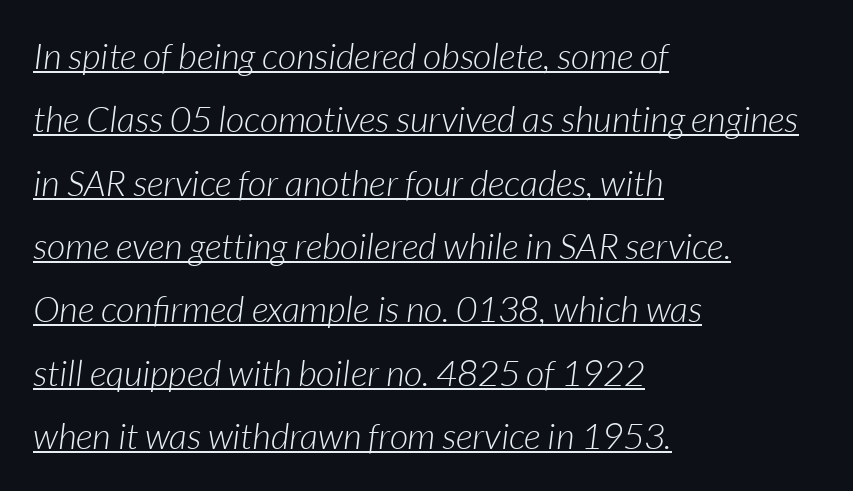
The characters are drawn with everyday or finer stroke widths. Looks like regular typesetting: each glyph gets only the width it needs. The passage shown is underscored from start to finish. Characters follow at the spacing the type designer built in.
